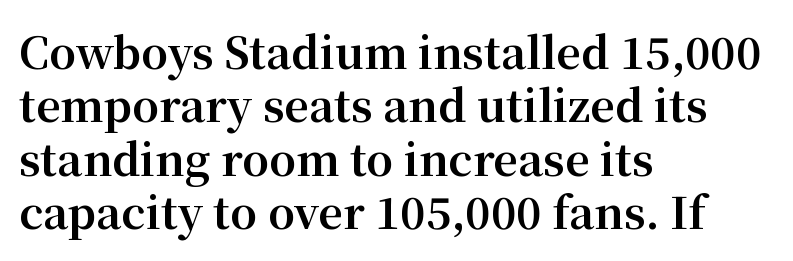
{"serif": "yes", "italic": "no", "bold": "yes", "weight": "bold", "width": "normal", "stroke_contrast": "medium", "x_height": "medium", "monospaced": "no", "underline": "no", "align": "left", "line_spacing_ratio": 1.24, "letter_spacing": "normal", "letter_spacing_em": 0.0, "glyph_px": 43}
